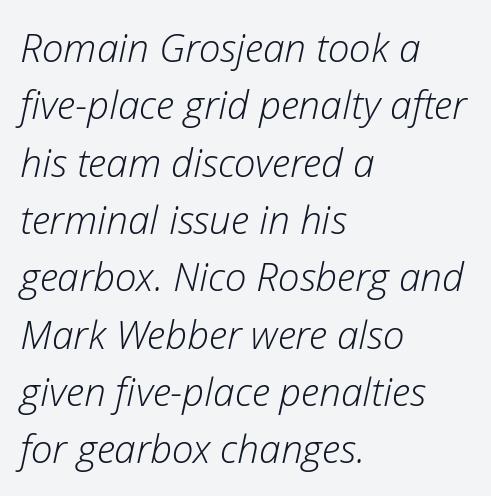
The image shows 39 px light type, italic (leaning right); set left-aligned, normal line spacing (1.47x), normal letter spacing, not underlined; low stroke contrast and a medium x-height.
